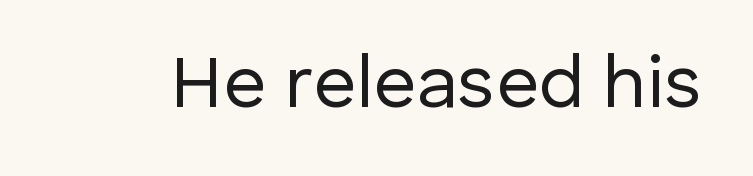
Q: Is the text bold? A: No.
Q: Is the text italic (slanted)? A: No, it is upright.
Q: Is the typeface a serif or a sans-serif typeface? A: Sans-serif.
Q: Is the text underlined? A: No.
Q: Is the spacing between letters normal or unusually wide? A: Normal.
Q: Width (condensed, normal, or wide)? A: Normal.
Q: Stroke contrast? A: Low.
Q: x-height? A: Medium.
Q: Monospaced? A: No.
